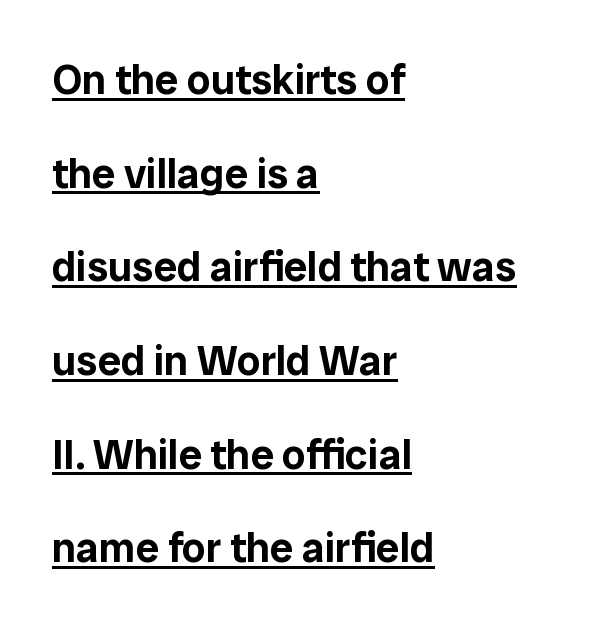
Q: Is the text italic (slanted)? A: No, it is upright.
Q: Is the typeface a serif or a sans-serif typeface? A: Sans-serif.
Q: Is the text underlined? A: Yes.
Q: How is the paragraph aligned? A: Left-aligned.
Q: Is the spacing between letters normal or unusually wide? A: Normal.
Q: Is the spacing between lines tight, normal or loose? A: Loose.
Q: Width (condensed, normal, or wide)? A: Normal.
Q: Stroke contrast? A: Low.
Q: x-height? A: Medium.
Q: Monospaced? A: No.
